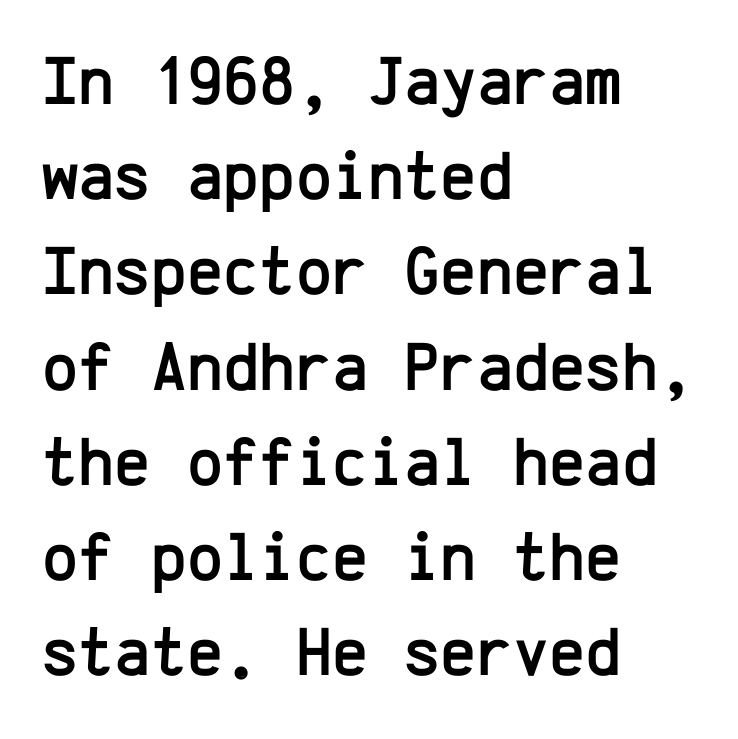
The image shows 69 px sans-serif type, upright, monospaced; set left-aligned, normal line spacing (1.38x), normal letter spacing, not underlined; low stroke contrast and a medium x-height.
